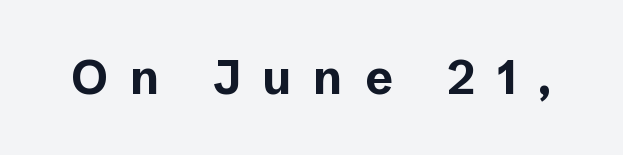
{"serif": "no", "italic": "no", "bold": "yes", "weight": "bold", "width": "normal", "stroke_contrast": "low", "x_height": "medium", "monospaced": "no", "underline": "no", "letter_spacing": "wide", "letter_spacing_em": 0.47, "glyph_px": 47}
